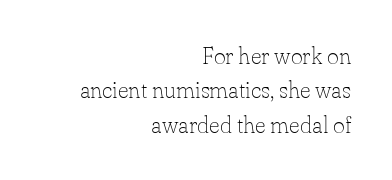
The image shows 23 px text type, upright; set right-aligned, normal line spacing (1.49x), normal letter spacing, not underlined.
